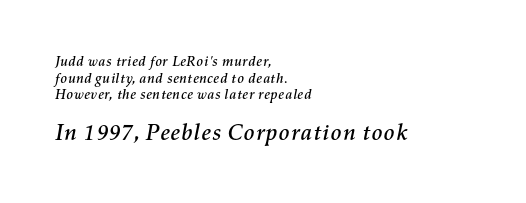
{"italic": "yes", "lean": "right", "slant_degrees": 11, "underline": "no", "align": "left", "line_spacing_ratio": 1.19, "letter_spacing": "normal", "letter_spacing_em": 0.0, "larger_block": "second", "size_ratio": 1.64, "glyph_px": 23}
